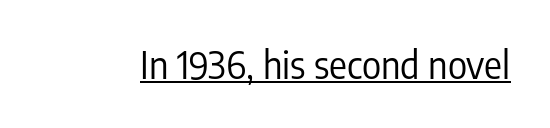
The image shows 37 px regular-weight, condensed sans-serif type, upright; set normal letter spacing, underlined; low stroke contrast and a medium x-height.
